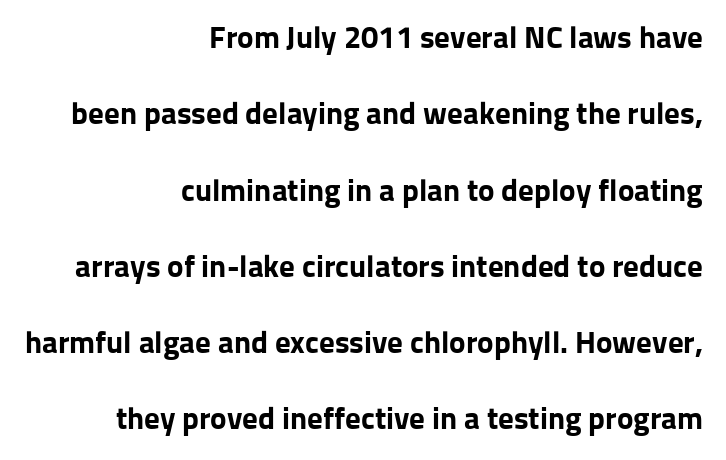
{"serif": "no", "italic": "no", "bold": "yes", "weight": "bold", "width": "normal", "stroke_contrast": "low", "x_height": "medium", "monospaced": "no", "underline": "no", "align": "right", "line_spacing": "loose", "line_spacing_ratio": 2.46, "letter_spacing": "normal", "letter_spacing_em": 0.0, "glyph_px": 31}
